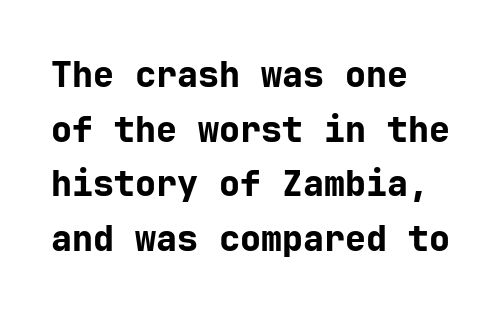
The image shows 35 px bold sans-serif type, upright; set left-aligned, normal line spacing (1.56x), normal letter spacing, not underlined; low stroke contrast and a medium x-height.
